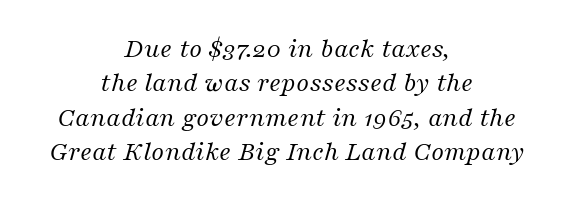
{"serif": "yes", "italic": "yes", "lean": "right", "slant_degrees": 16, "bold": "no", "weight": "regular", "width": "normal", "stroke_contrast": "medium", "x_height": "medium", "monospaced": "no", "underline": "no", "align": "center", "line_spacing_ratio": 1.23, "letter_spacing": "normal", "letter_spacing_em": 0.0, "glyph_px": 28}
